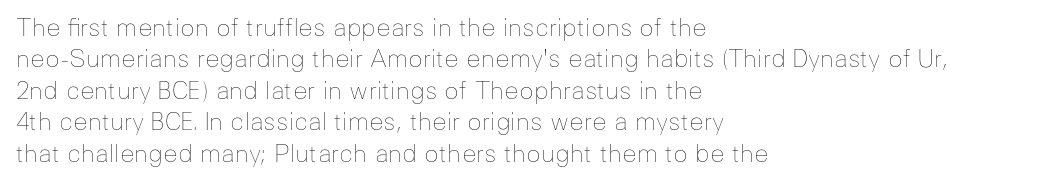
{"italic": "no", "bold": "no", "underline": "no", "align": "left", "line_spacing": "normal", "line_spacing_ratio": 1.31, "letter_spacing": "normal", "letter_spacing_em": 0.0, "glyph_px": 24}
